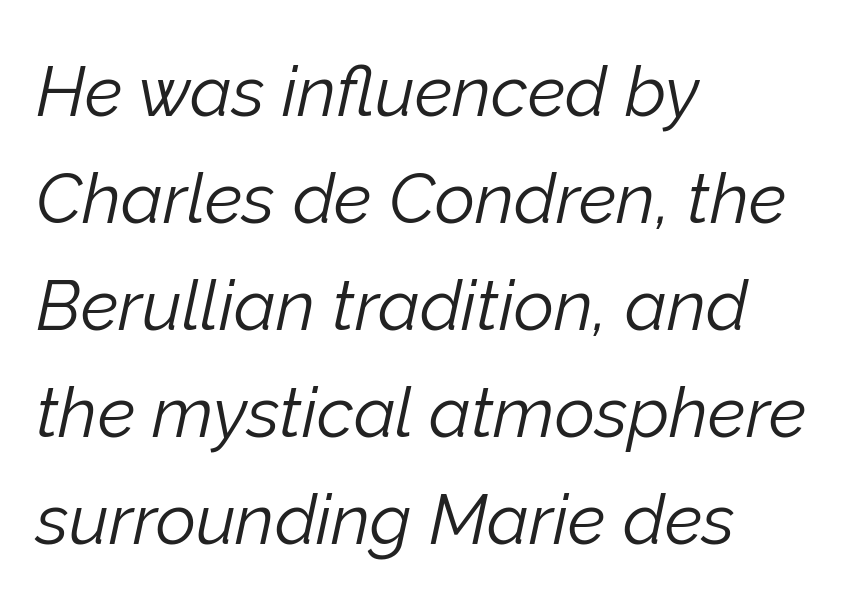
{"italic": "yes", "lean": "right", "slant_degrees": 12, "bold": "no", "weight": "light", "width": "normal", "stroke_contrast": "low", "x_height": "medium", "monospaced": "no", "underline": "no", "align": "left", "line_spacing": "normal", "line_spacing_ratio": 1.53, "letter_spacing": "normal", "letter_spacing_em": 0.0, "glyph_px": 70}
